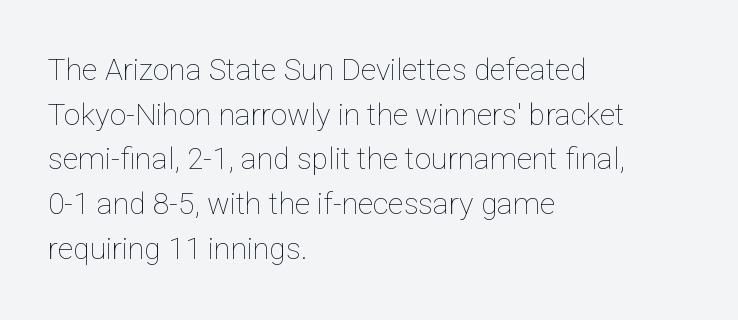
Q: Is the text bold? A: No.
Q: Is the text italic (slanted)? A: No, it is upright.
Q: Is the text underlined? A: No.
Q: How is the paragraph aligned? A: Left-aligned.
Q: Is the spacing between letters normal or unusually wide? A: Normal.
Q: Is the spacing between lines tight, normal or loose? A: Normal.
Q: Width (condensed, normal, or wide)? A: Normal.
Q: Stroke contrast? A: Low.
Q: x-height? A: Medium.
Q: Monospaced? A: No.
